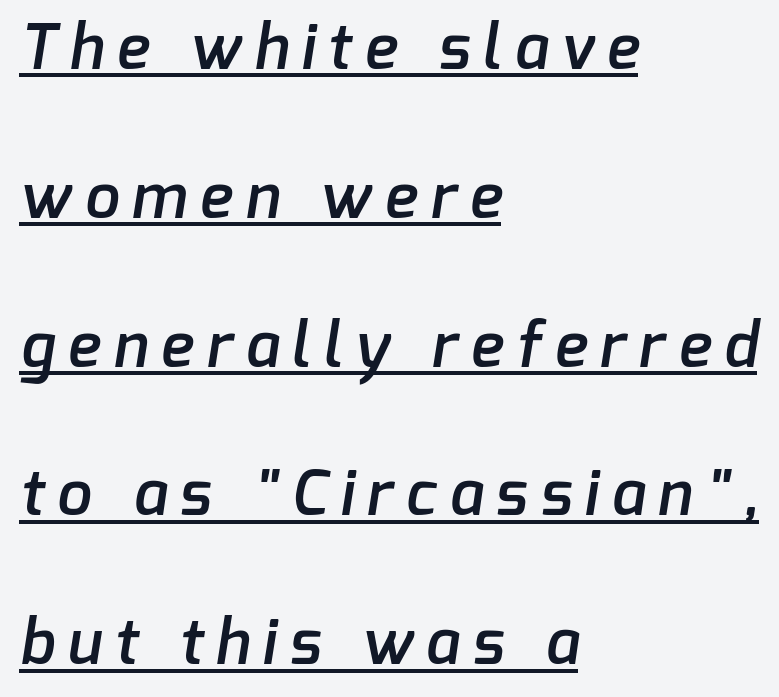
{"serif": "no", "bold": "semi", "weight": "semibold", "width": "normal", "stroke_contrast": "low", "x_height": "medium", "monospaced": "no", "underline": "yes", "align": "left", "line_spacing": "loose", "line_spacing_ratio": 2.4, "letter_spacing": "wide", "letter_spacing_em": 0.21, "glyph_px": 62}
